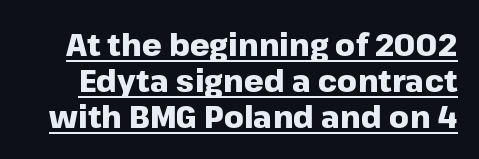
A baseline rule has been typeset under these characters. Does the lettering tilt? It doesn't — this is upright. Looks like regular typesetting: each glyph gets only the width it needs. Honestly, the letter spacing is just normal — you wouldn't notice it.
